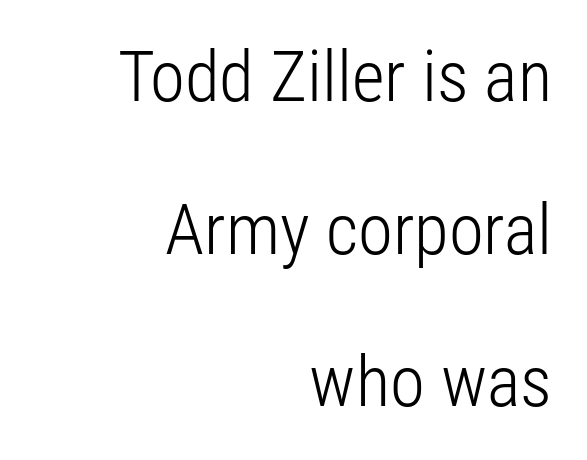
Q: Is the text bold? A: No.
Q: Is the text italic (slanted)? A: No, it is upright.
Q: Is the typeface a serif or a sans-serif typeface? A: Sans-serif.
Q: Is the text underlined? A: No.
Q: How is the paragraph aligned? A: Right-aligned.
Q: Is the spacing between letters normal or unusually wide? A: Normal.
Q: Is the spacing between lines tight, normal or loose? A: Loose.
Q: Width (condensed, normal, or wide)? A: Condensed.
Q: Stroke contrast? A: Low.
Q: x-height? A: Medium.
Q: Monospaced? A: No.
